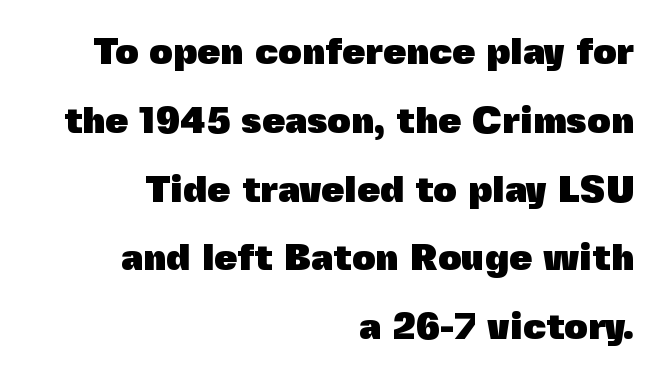
Italic: no, the glyphs are upright roman. Unlike a traditional serif, this face leaves its strokes unadorned. Reading down the block, your eye finds every line finishing at a fixed right position. This sample has the flowing, uneven cadence of proportional lettering. This rendering leaves character spacing at its baseline value. Underlining? Definitely not there.
